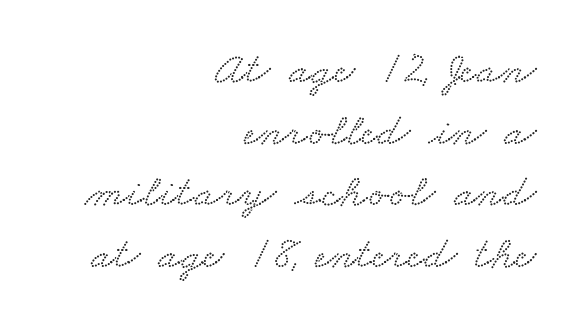
{"serif": "yes", "width": "wide", "stroke_contrast": "low", "x_height": "small", "monospaced": "no", "underline": "no", "align": "right", "line_spacing": "normal", "line_spacing_ratio": 1.34, "letter_spacing": "normal", "letter_spacing_em": 0.0, "glyph_px": 46}
